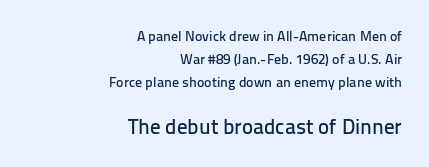
Is the block centered? No — it sits flush against the right margin. Just letters on the line, the space beneath them empty. Normally led — the rows are evenly, conventionally spaced. This is the regular roman posture of the typeface. Honestly, the letter spacing is just normal — you wouldn't notice it. Visually, the bottom section dominates because its glyphs are scaled up.
